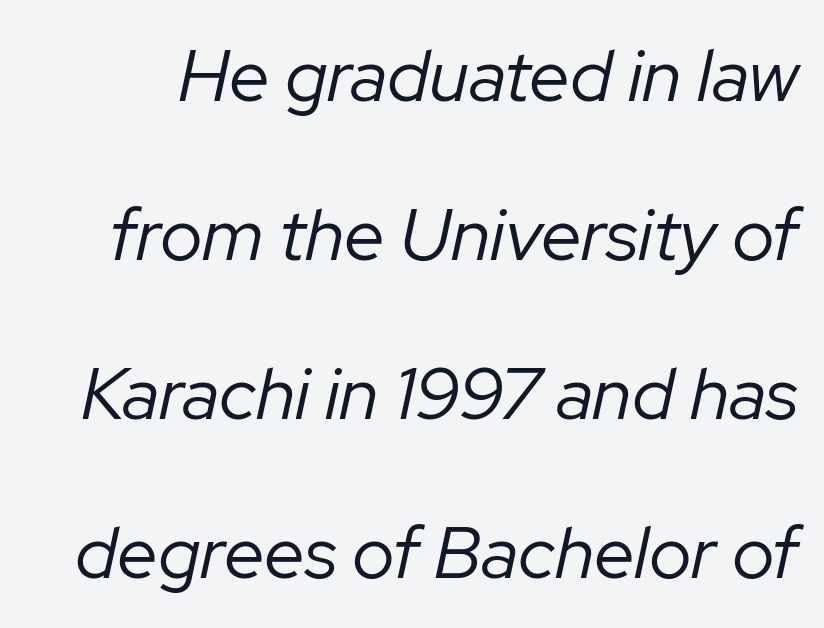
The image shows 73 px regular-weight type, italic (leaning right); set loose line spacing (2.18x), normal letter spacing, not underlined; low stroke contrast and a medium x-height.
